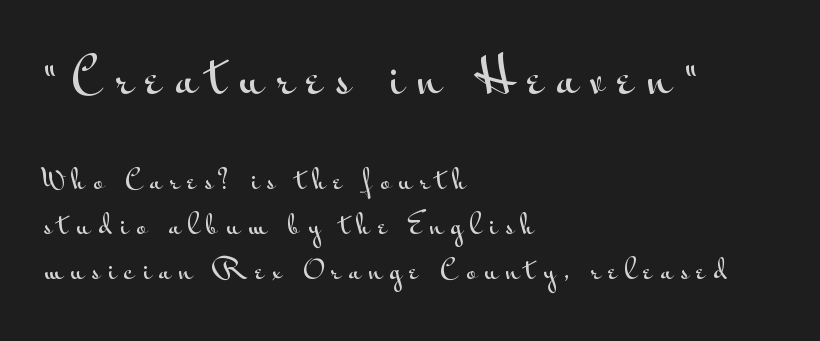
Q: Is the typeface a serif or a sans-serif typeface? A: Sans-serif.
Q: Is the text underlined? A: No.
Q: How is the paragraph aligned? A: Left-aligned.
Q: Is the spacing between letters normal or unusually wide? A: Unusually wide.
Q: Is the spacing between lines tight, normal or loose? A: Normal.
Q: Which block of text is set in a larger size, the first (top) or the second (bottom)? A: The first (top) one.
Q: Width (condensed, normal, or wide)? A: Wide.
Q: Stroke contrast? A: Medium.
Q: x-height? A: Small.
Q: Monospaced? A: No.
